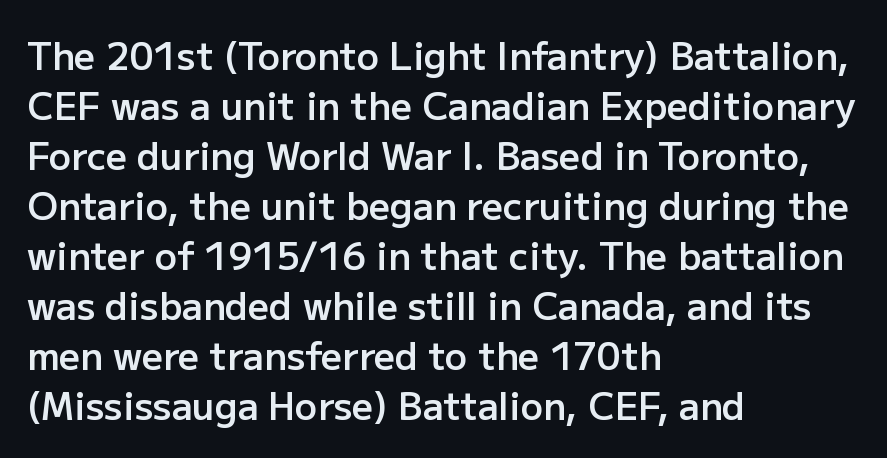
{"serif": "no", "italic": "no", "bold": "semi", "weight": "semibold", "width": "normal", "stroke_contrast": "low", "x_height": "medium", "monospaced": "no", "underline": "no", "align": "left", "line_spacing": "normal", "line_spacing_ratio": 1.35, "letter_spacing": "normal", "letter_spacing_em": 0.0, "glyph_px": 37}
